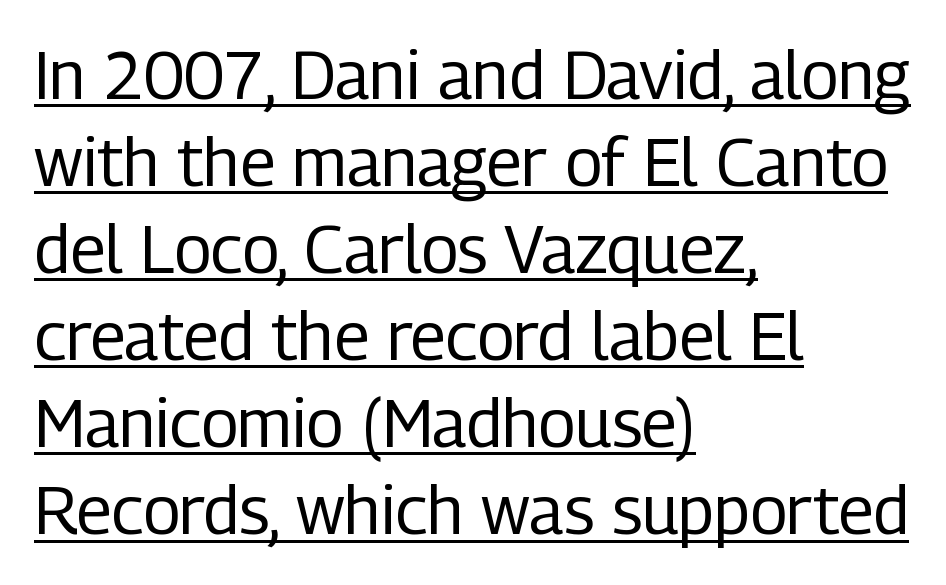
Q: Is the text bold? A: No.
Q: Is the text italic (slanted)? A: No, it is upright.
Q: Is the typeface a serif or a sans-serif typeface? A: Sans-serif.
Q: Is the text underlined? A: Yes.
Q: How is the paragraph aligned? A: Left-aligned.
Q: Is the spacing between letters normal or unusually wide? A: Normal.
Q: Is the spacing between lines tight, normal or loose? A: Normal.
Q: Width (condensed, normal, or wide)? A: Condensed.
Q: Stroke contrast? A: Low.
Q: x-height? A: Medium.
Q: Monospaced? A: No.
